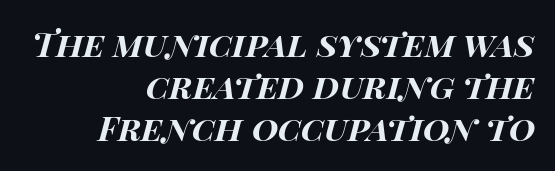
Q: Is the text bold? A: Yes.
Q: Is the text italic (slanted)? A: Yes, it leans right by about 15 degrees.
Q: Is the text underlined? A: No.
Q: How is the paragraph aligned? A: Right-aligned.
Q: Is the spacing between letters normal or unusually wide? A: Normal.
Q: Width (condensed, normal, or wide)? A: Wide.
Q: Stroke contrast? A: High.
Q: x-height? A: Large.
Q: Monospaced? A: No.
